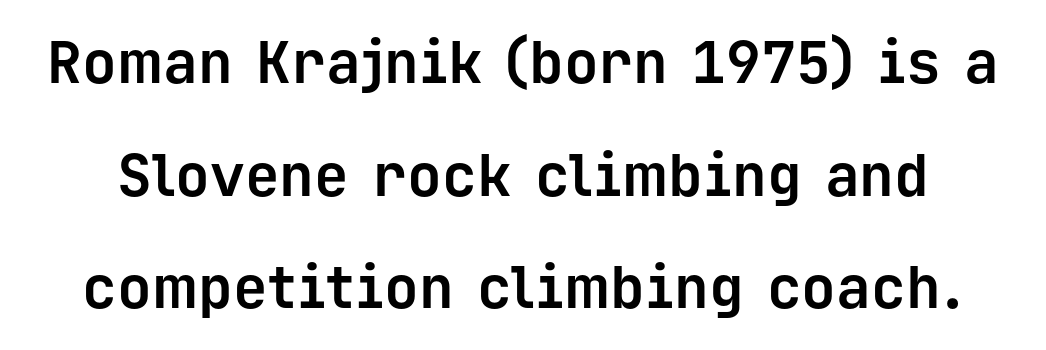
The sample has been set heavy, in full bold. The typeface chosen for these lines omits serifs. Students, observe: this is what heavily led, spacious text looks like. Spacing verdict: monospaced, one width for all characters. The passage shown has conventional tracking throughout.
